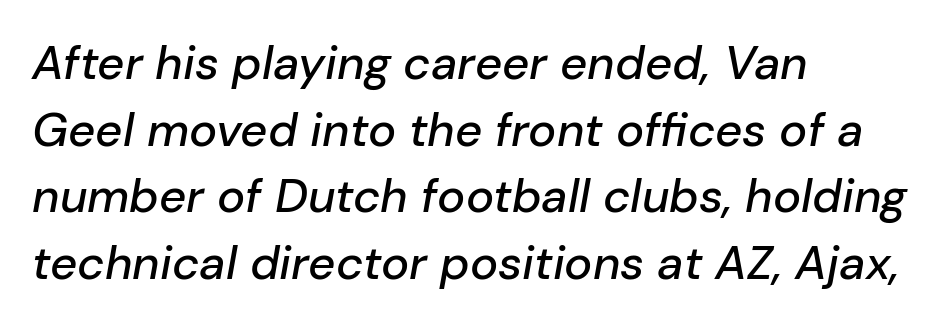
{"italic": "yes", "lean": "right", "slant_degrees": 10, "width": "normal", "stroke_contrast": "low", "x_height": "medium", "monospaced": "no", "underline": "no", "align": "left", "line_spacing": "normal", "line_spacing_ratio": 1.42, "letter_spacing": "normal", "letter_spacing_em": 0.0, "glyph_px": 47}
